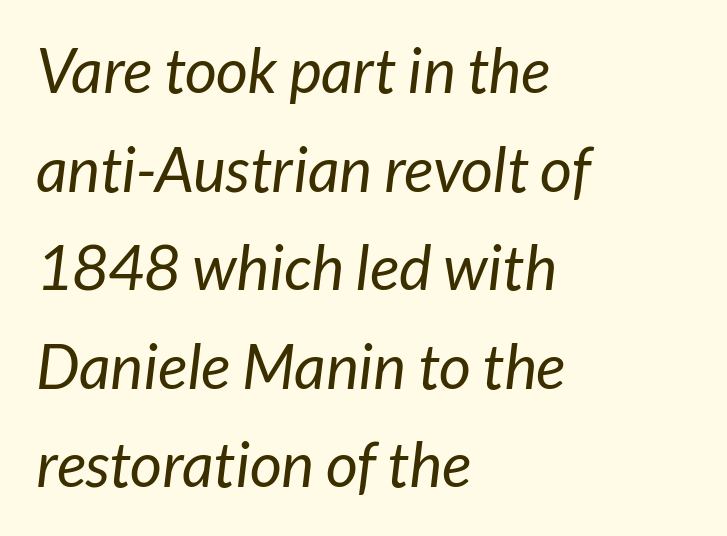
All the whitespace from short lines collects on the right. The letters advance in unequal steps, a hallmark of proportional type. A sans-serif font was chosen for this passage. Descenders hang freely into open space.
